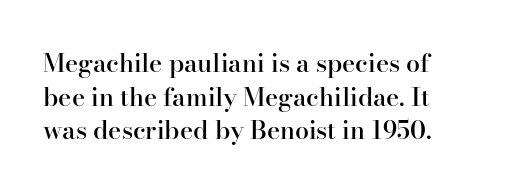
The image shows 25 px text type, upright; set normal line spacing (1.35x), normal letter spacing, not underlined.
